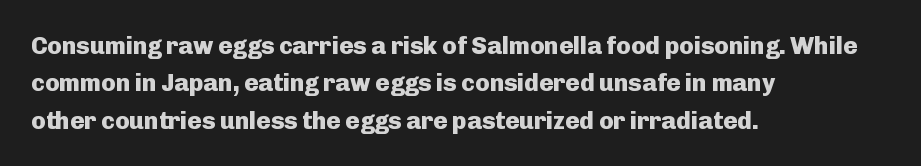
The image shows 24 px bold type, upright; set left-aligned, normal line spacing (1.56x), normal letter spacing, not underlined.
